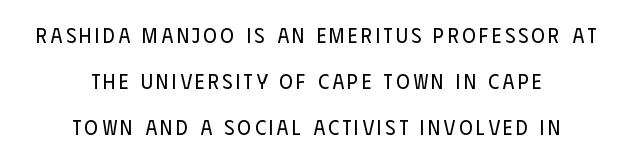
Q: Is the text bold? A: No.
Q: Is the text italic (slanted)? A: No, it is upright.
Q: Is the text underlined? A: No.
Q: How is the paragraph aligned? A: Centered.
Q: Is the spacing between lines tight, normal or loose? A: Loose.
